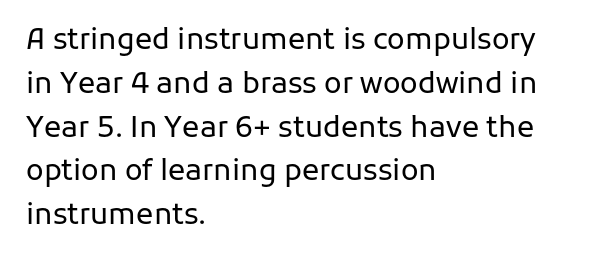
The image shows 29 px regular-weight sans-serif type, upright; set left-aligned, normal line spacing (1.51x), normal letter spacing, not underlined; low stroke contrast and a medium x-height.
